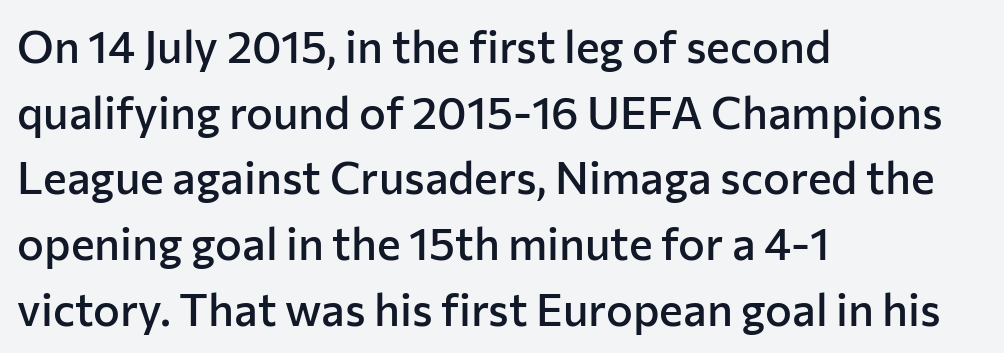
The image shows 45 px semibold sans-serif type, upright; set left-aligned, normal line spacing (1.46x), normal letter spacing, not underlined; low stroke contrast and a medium x-height.
